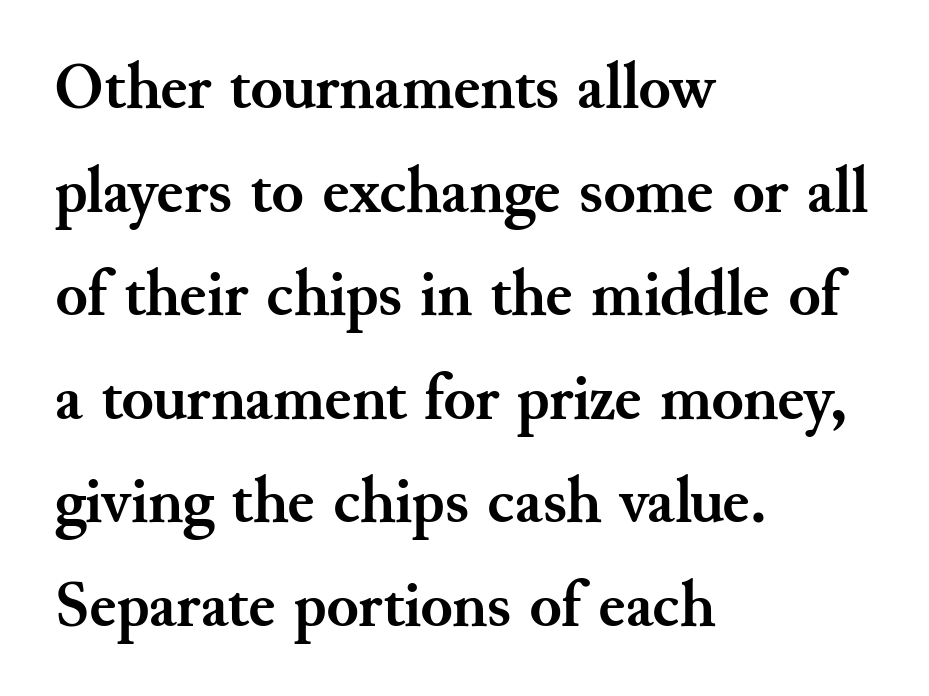
The image shows 66 px semibold serif type, upright; set left-aligned, normal line spacing (1.57x), normal letter spacing, not underlined; medium stroke contrast and a small x-height.
